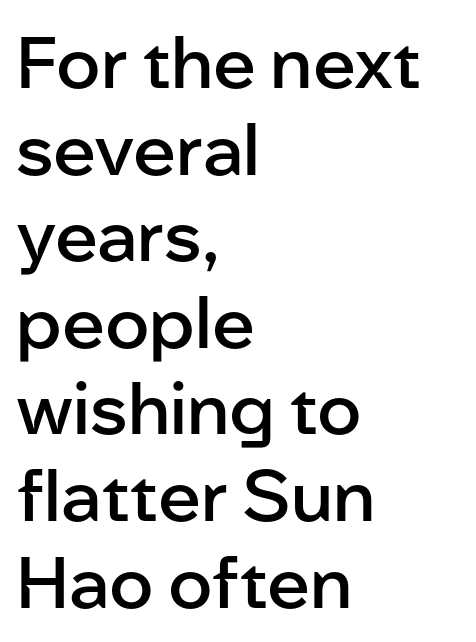
Heft: intermediate — a semibold. The face used here is proportionally spaced, like ordinary book or web type. Standard letterfit; no display-style spreading of the glyphs. Check where the strokes stop: nothing finishes them off — pure sans. Casual observation: everything's shoved over to the left. Just letters on the line, the space beneath them empty.
